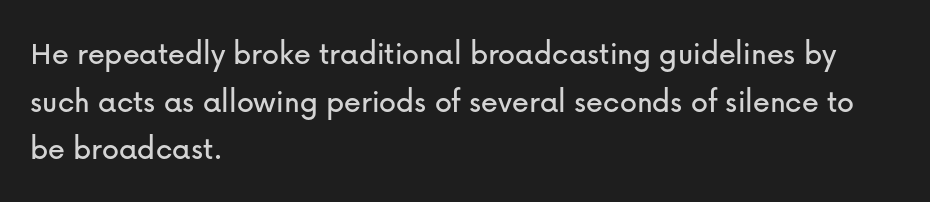
Q: Is the text italic (slanted)? A: No, it is upright.
Q: Is the typeface a serif or a sans-serif typeface? A: Sans-serif.
Q: Is the text underlined? A: No.
Q: How is the paragraph aligned? A: Left-aligned.
Q: Is the spacing between letters normal or unusually wide? A: Normal.
Q: Is the spacing between lines tight, normal or loose? A: Normal.
Q: Width (condensed, normal, or wide)? A: Normal.
Q: Stroke contrast? A: Low.
Q: x-height? A: Medium.
Q: Monospaced? A: No.
